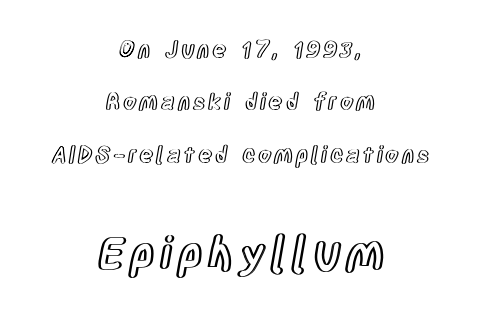
{"width": "condensed", "x_height": "large", "monospaced": "no", "underline": "no", "align": "center", "line_spacing": "loose", "line_spacing_ratio": 2.38, "larger_block": "second", "size_ratio": 2.05, "glyph_px": 45}
